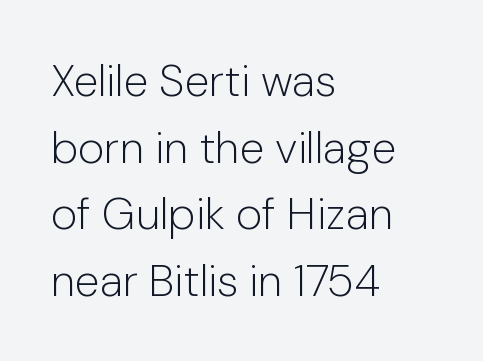
The image shows 45 px light sans-serif type, upright; set left-aligned, normal line spacing (1.48x), normal letter spacing, not underlined; low stroke contrast and a medium x-height.
